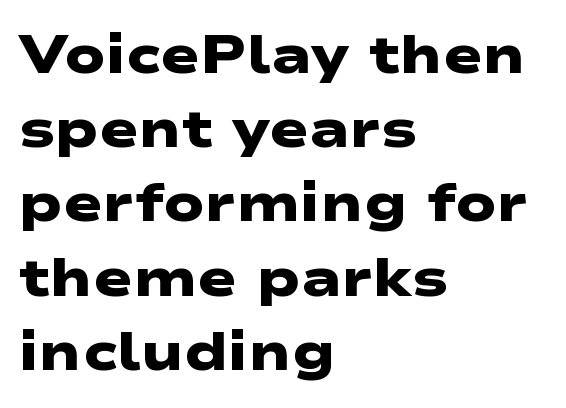
Type without underlining. Horizontal alignment here is leftward, the default for most running prose. The passage shown is typed in a proportional face where columns would drift. A sans-serif font was chosen for this passage.
